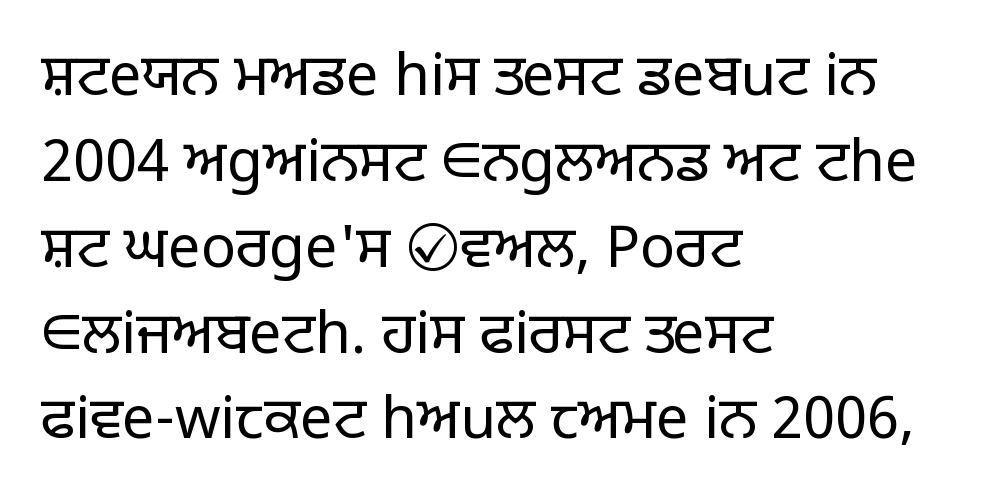
To sum up the face: it is a sans, with no serifs. The leading is moderate, giving the passage an even texture. If you drew a ruler down the left edge, every line would touch it. It's the straight-up-and-down kind of type. On a weight scale, this lands at 450 or below. Short note: letters normally spaced.
